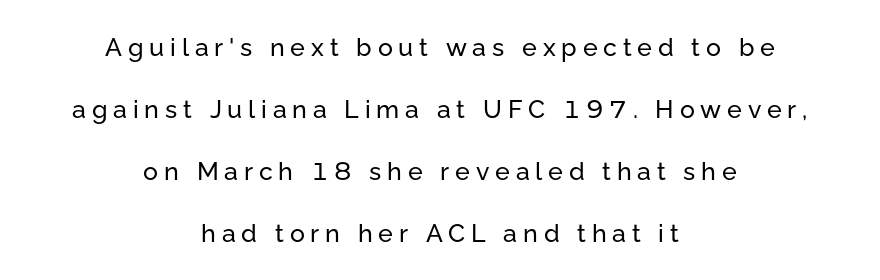
Q: Is the text italic (slanted)? A: No, it is upright.
Q: Is the text underlined? A: No.
Q: How is the paragraph aligned? A: Centered.
Q: Is the spacing between letters normal or unusually wide? A: Unusually wide.
Q: Is the spacing between lines tight, normal or loose? A: Loose.
